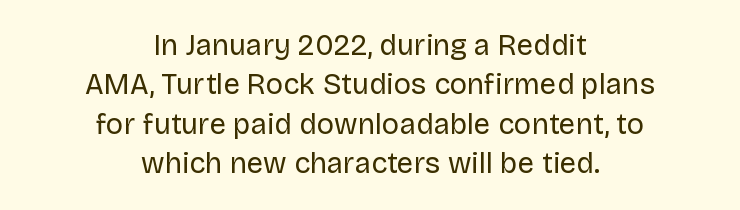
Q: Is the text bold? A: No.
Q: Is the text italic (slanted)? A: No, it is upright.
Q: Is the typeface a serif or a sans-serif typeface? A: Sans-serif.
Q: Is the text underlined? A: No.
Q: How is the paragraph aligned? A: Centered.
Q: Is the spacing between letters normal or unusually wide? A: Normal.
Q: Is the spacing between lines tight, normal or loose? A: Normal.
Q: Width (condensed, normal, or wide)? A: Normal.
Q: Stroke contrast? A: Low.
Q: x-height? A: Large.
Q: Monospaced? A: No.
